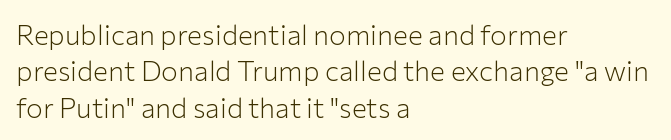
The image shows 28 px light sans-serif type, upright; set left-aligned, normal line spacing (1.3x), normal letter spacing, not underlined; low stroke contrast and a medium x-height.
